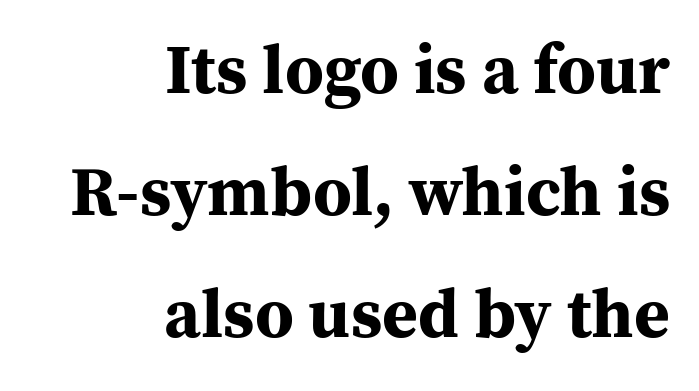
{"serif": "yes", "italic": "no", "bold": "yes", "weight": "bold", "width": "normal", "stroke_contrast": "medium", "x_height": "medium", "monospaced": "no", "underline": "no", "align": "right", "line_spacing_ratio": 1.77, "letter_spacing": "normal", "letter_spacing_em": 0.0, "glyph_px": 69}
